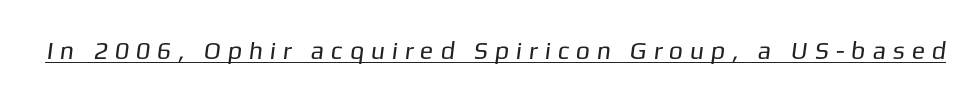
Q: Is the text bold? A: No.
Q: Is the text underlined? A: Yes.
Q: Is the spacing between letters normal or unusually wide? A: Unusually wide.
